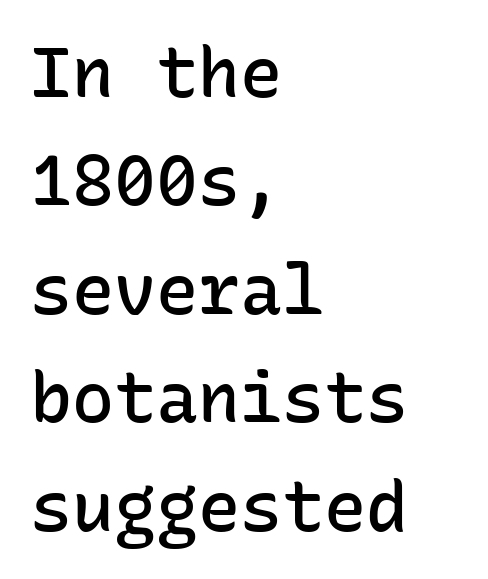
{"serif": "no", "italic": "no", "bold": "semi", "weight": "semibold", "width": "normal", "stroke_contrast": "low", "x_height": "medium", "monospaced": "yes", "underline": "no", "align": "left", "line_spacing": "normal", "line_spacing_ratio": 1.55, "letter_spacing": "normal", "letter_spacing_em": 0.0, "glyph_px": 70}
